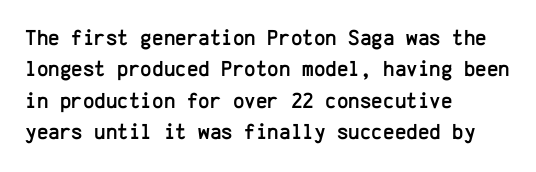
Q: Is the text italic (slanted)? A: No, it is upright.
Q: Is the text underlined? A: No.
Q: How is the paragraph aligned? A: Left-aligned.
Q: Is the spacing between letters normal or unusually wide? A: Normal.
Q: Is the spacing between lines tight, normal or loose? A: Normal.
